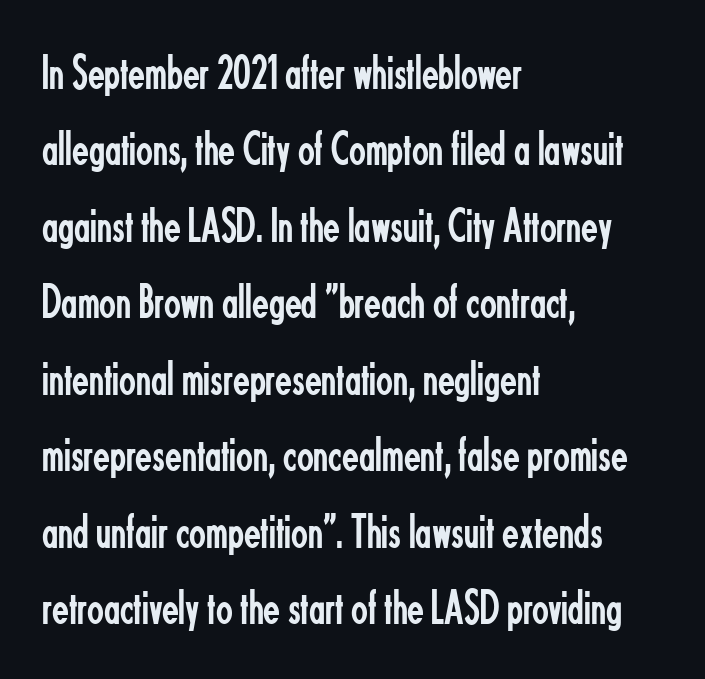
Q: Is the text bold? A: No.
Q: Is the text italic (slanted)? A: No, it is upright.
Q: Is the typeface a serif or a sans-serif typeface? A: Sans-serif.
Q: Is the text underlined? A: No.
Q: How is the paragraph aligned? A: Left-aligned.
Q: Is the spacing between letters normal or unusually wide? A: Normal.
Q: Is the spacing between lines tight, normal or loose? A: Normal.
Q: Width (condensed, normal, or wide)? A: Condensed.
Q: Stroke contrast? A: Low.
Q: x-height? A: Small.
Q: Monospaced? A: No.
